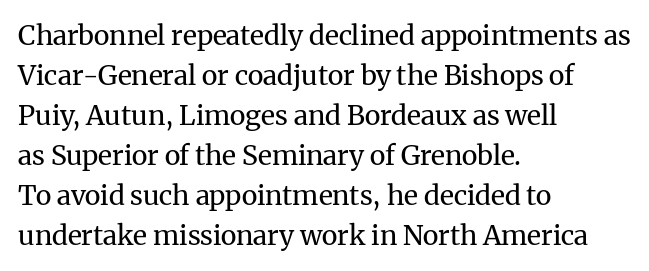
Q: Is the text bold? A: No.
Q: Is the text italic (slanted)? A: No, it is upright.
Q: Is the text underlined? A: No.
Q: How is the paragraph aligned? A: Left-aligned.
Q: Is the spacing between letters normal or unusually wide? A: Normal.
Q: Is the spacing between lines tight, normal or loose? A: Normal.
